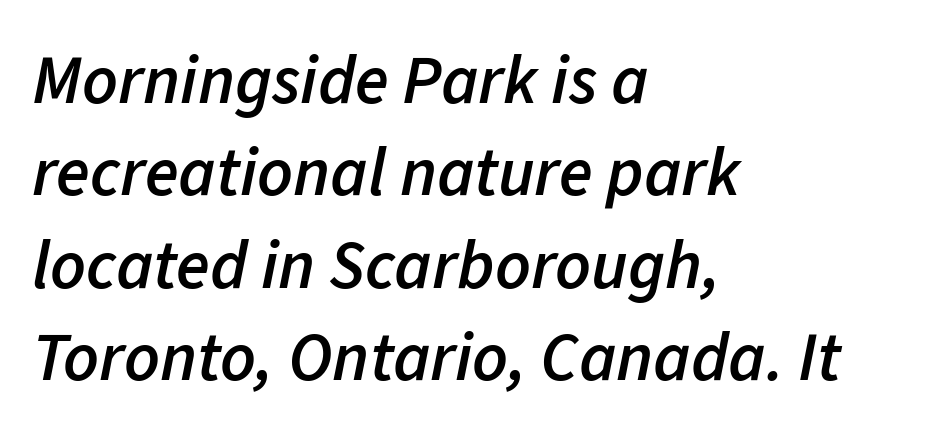
You could not count columns in this text — the font is proportionally spaced. Normally led — the rows are evenly, conventionally spaced. What stands out about the letter spacing? Nothing — it is the standard amount. Check under the words: just untouched page. Weight check: semibold — heavier than regular, not quite bold.
